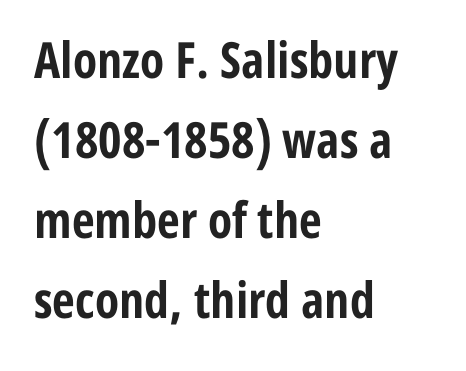
The image shows 50 px bold, condensed sans-serif type, upright; set left-aligned, normal line spacing (1.6x), normal letter spacing, not underlined; low stroke contrast and a medium x-height.
